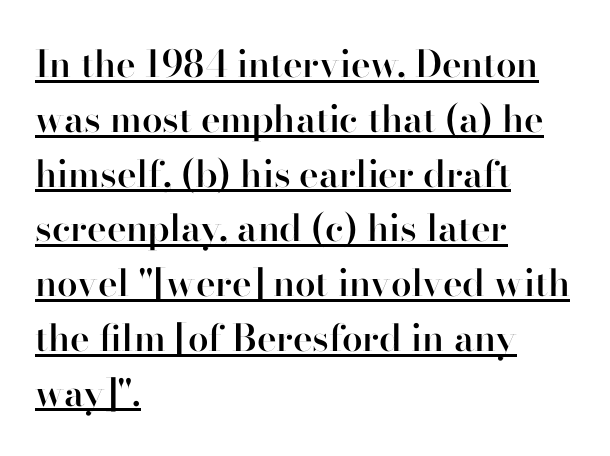
Does a line run under the words? Yes, clearly. Does the leading feel generous? No, just average. When letters stand straight like this, we call the style roman or upright. These lines are composed in type without serifs.
